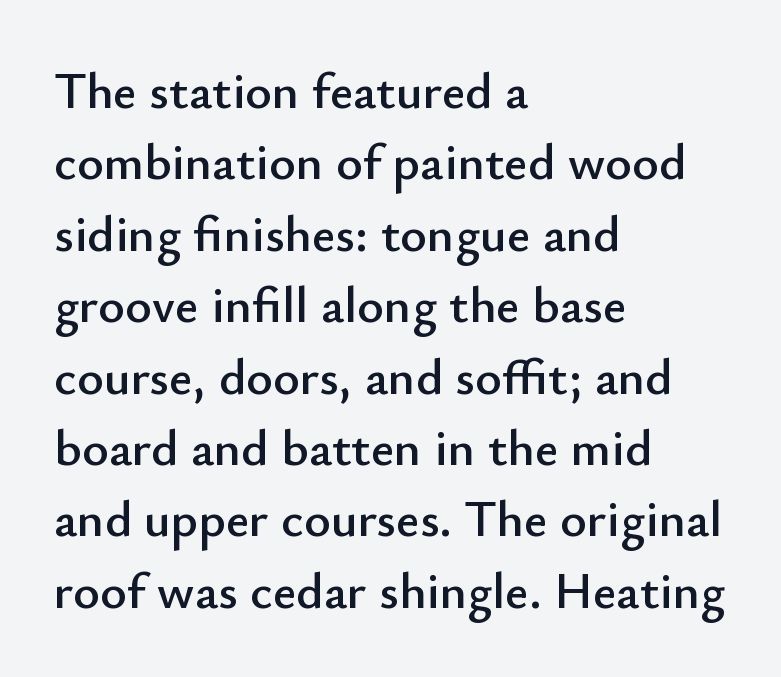
{"serif": "no", "italic": "no", "width": "normal", "stroke_contrast": "low", "x_height": "small", "monospaced": "no", "underline": "no", "align": "left", "line_spacing": "normal", "line_spacing_ratio": 1.4, "letter_spacing": "normal", "letter_spacing_em": 0.0, "glyph_px": 51}
